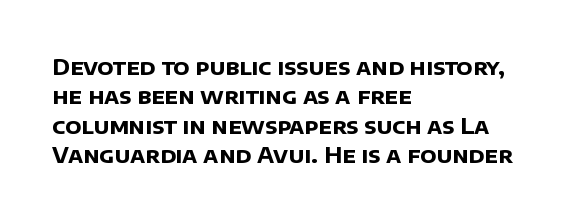
The passage shown has conventional tracking throughout. Bare-footed words on every line. These lines are set flush left with a ragged right edge. A normal amount of white space separates one row of letters from the next. Summary of weight: heavy, a full bold.
